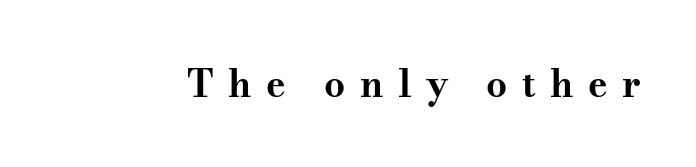
{"serif": "yes", "italic": "no", "bold": "yes", "weight": "bold", "width": "wide", "stroke_contrast": "medium", "x_height": "small", "monospaced": "no", "underline": "no", "letter_spacing": "wide", "letter_spacing_em": 0.39, "glyph_px": 37}
